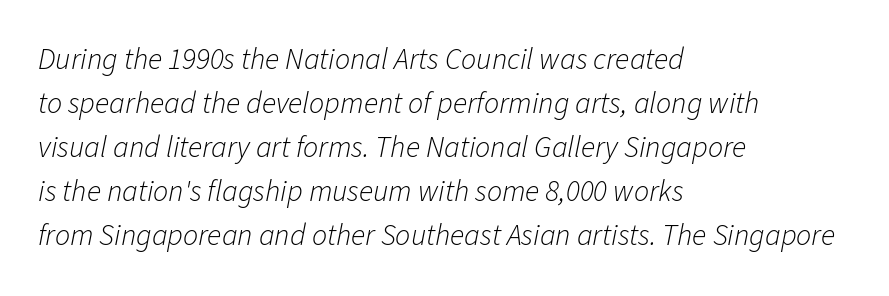
In CSS terms this would be text-align: left. Nothing unusual about the tracking: characters are spaced as the font intends. Unmarked baselines from the first word to the last. The space between consecutive lines is moderate.
